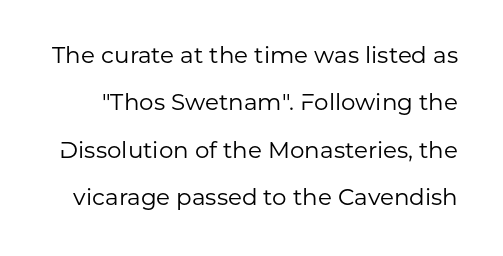
Here the glyphs are tracked normally, forming tight word shapes. The area under the type is left untouched. Interline gaps are noticeably wide in this sample. No extra ink here — the face is not bold. The lettering holds an erect, upright posture throughout.
